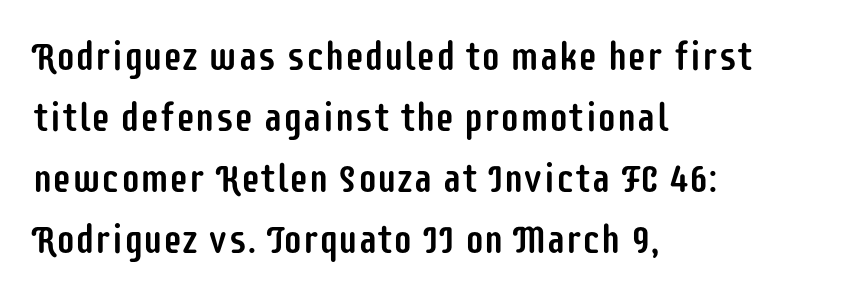
{"serif": "no", "italic": "no", "width": "condensed", "stroke_contrast": "low", "x_height": "large", "monospaced": "no", "underline": "no", "align": "left", "line_spacing": "normal", "line_spacing_ratio": 1.56, "letter_spacing": "normal", "letter_spacing_em": 0.0, "glyph_px": 39}
